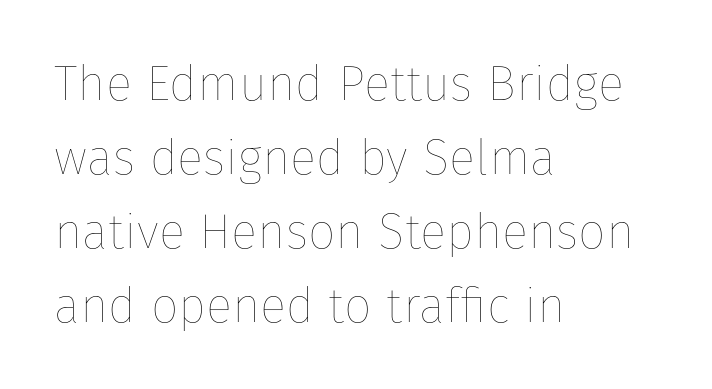
The image shows 49 px thin type, upright; set left-aligned, normal line spacing (1.51x), normal letter spacing, not underlined; low stroke contrast and a medium x-height.
